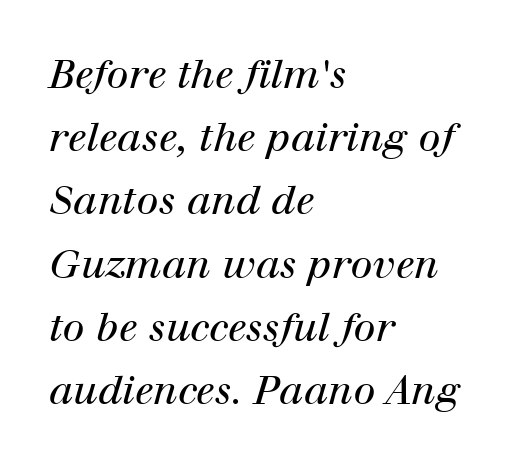
No letter is thick-stroked: the sample isn't bold. Leading matches the norm, producing a regular column. These lines were composed using italics. The letterforms sit shoulder to shoulder at normal distance. If you drew a ruler down the left edge, every line would touch it. The text was rendered using a seriffed face with decorative stroke endings.
